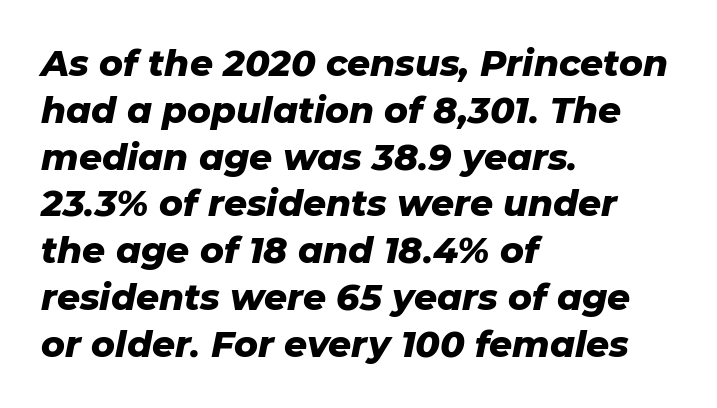
The lettering tilts uniformly, giving the passage an italic look. Emphasis by weight is at full strength: bold. The rendering uses natural spacing where letterforms have individual widths. Lines of text with bare space underneath. Compared with a centered layout, this one pins lines to the left instead. These lines sit exactly where default settings would place them.
